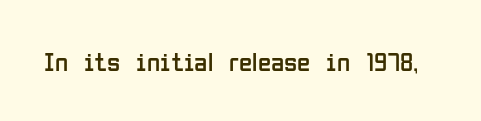
Q: Is the text bold? A: No.
Q: Is the text italic (slanted)? A: No, it is upright.
Q: Is the text underlined? A: No.
Q: Is the spacing between letters normal or unusually wide? A: Normal.
